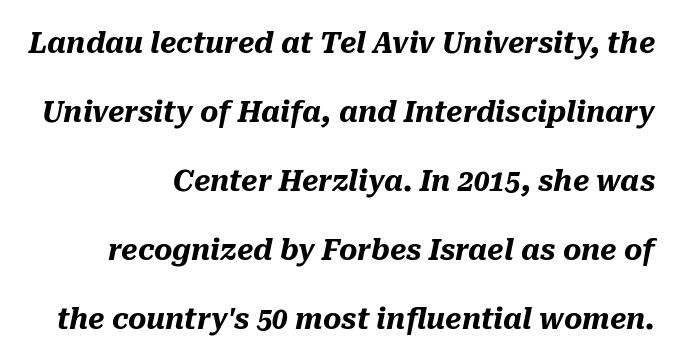
Bold? Absolutely — the strokes are thick and heavy. These lines are set flush right with a ragged left edge. You could not count columns in this text — the font is proportionally spaced. When letters slant like this, we call the style italic. The area under the type is left untouched. Compared with typical paragraphs, the rows here are farther apart.
